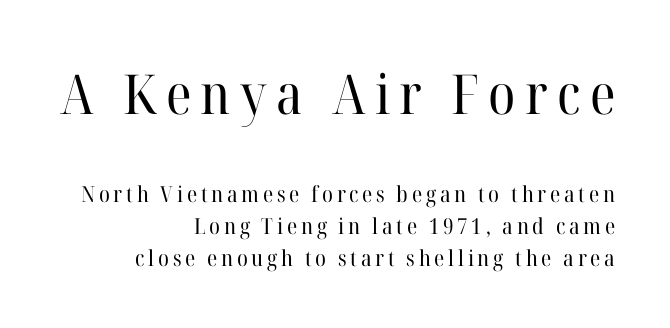
The image shows 55 px regular-weight serif type, upright; set right-aligned, normal line spacing (1.44x), not underlined; the first (top) block is 2.5x larger; high stroke contrast and a medium x-height.
